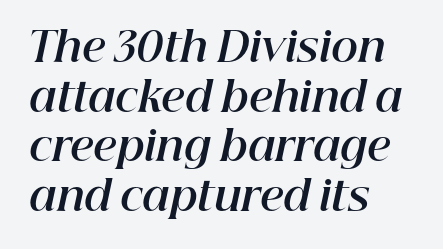
Q: Is the text bold? A: Yes.
Q: Is the text italic (slanted)? A: Yes, it leans right by about 12 degrees.
Q: Is the text underlined? A: No.
Q: How is the paragraph aligned? A: Left-aligned.
Q: Is the spacing between letters normal or unusually wide? A: Normal.
Q: Width (condensed, normal, or wide)? A: Normal.
Q: Stroke contrast? A: High.
Q: x-height? A: Medium.
Q: Monospaced? A: No.
